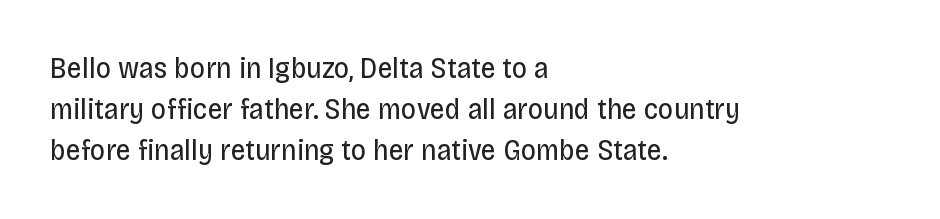
This sample keeps an unexceptional amount of space between lines. Nothing heavy about these letters — not bold at all. The type sits square on the baseline with zero lean. Caption: multi-line text, flush left, ragged right. These lines are rendered in a variable-pitch font. Note: no serifs on the glyphs.
